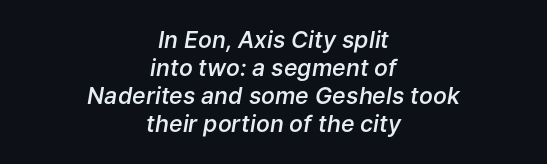
The image shows 23 px text type, italic (leaning right); set centered, line spacing 1.22x, normal letter spacing, not underlined.
